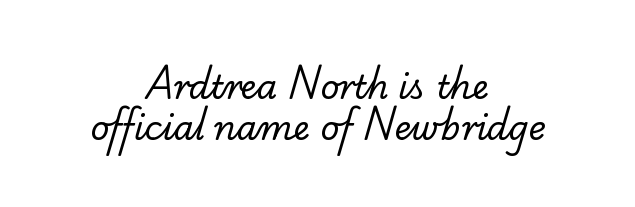
Q: Is the text bold? A: No.
Q: Is the text underlined? A: No.
Q: How is the paragraph aligned? A: Centered.
Q: Is the spacing between letters normal or unusually wide? A: Normal.
Q: Is the spacing between lines tight, normal or loose? A: Normal.
Q: Width (condensed, normal, or wide)? A: Normal.
Q: Stroke contrast? A: Low.
Q: x-height? A: Small.
Q: Monospaced? A: No.
